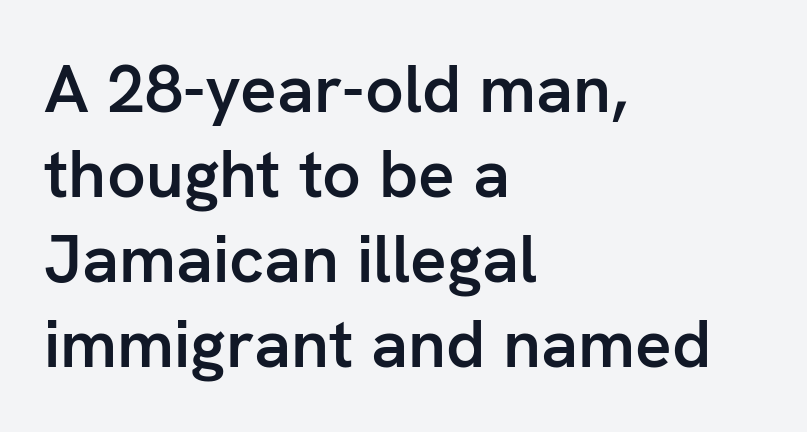
The type is set solid horizontally, with unmodified tracking. Horizontal alignment here is leftward, the default for most running prose. The space beneath each line is pristine and unruled. Think of a printed novel: that variable character pitch is what you see here. Evenly set lines give the paragraph a standard silhouette.
